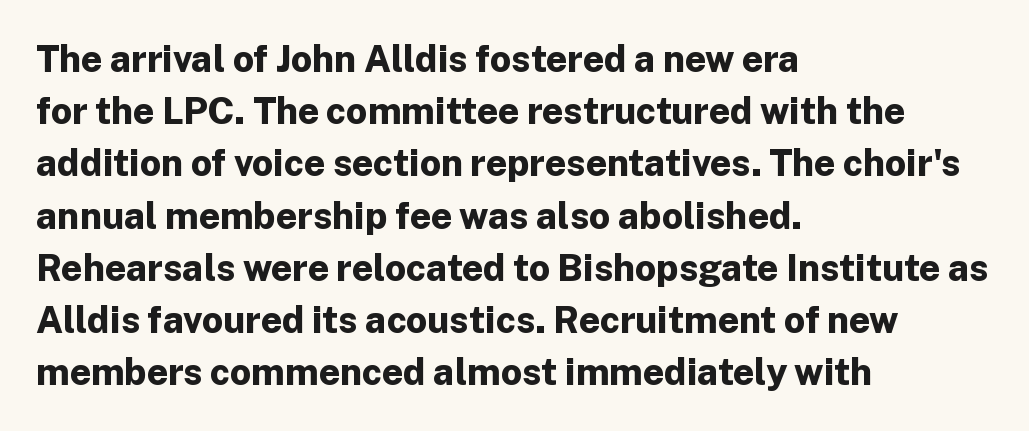
The image shows 37 px bold sans-serif type, upright; set left-aligned, normal line spacing (1.41x), normal letter spacing, not underlined; low stroke contrast and a medium x-height.
